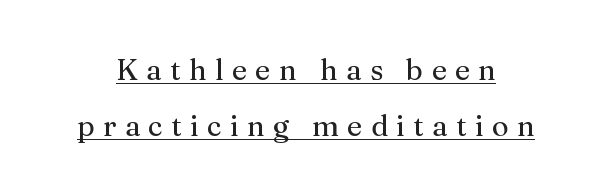
The image shows 29 px regular-weight serif type, upright; set loose line spacing (1.92x), unusually wide letter spacing (+0.29 em), underlined; medium stroke contrast and a medium x-height.
